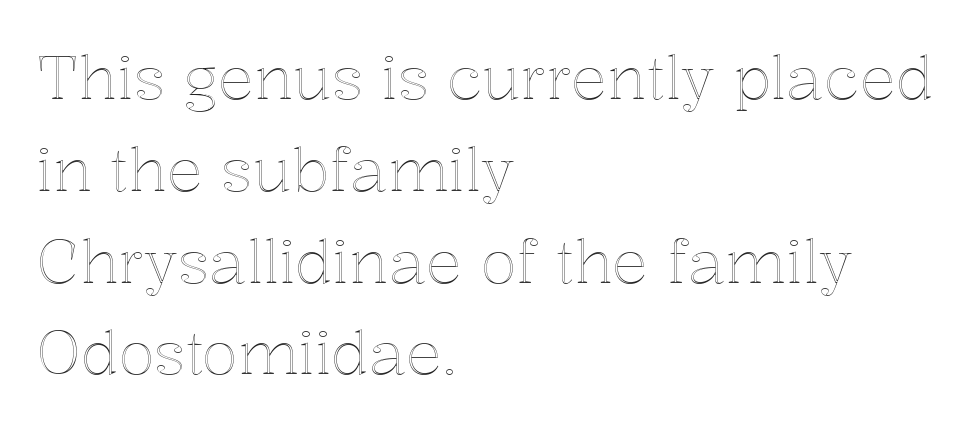
Q: Is the text italic (slanted)? A: No, it is upright.
Q: Is the text underlined? A: No.
Q: How is the paragraph aligned? A: Left-aligned.
Q: Is the spacing between letters normal or unusually wide? A: Normal.
Q: Is the spacing between lines tight, normal or loose? A: Normal.
Q: Width (condensed, normal, or wide)? A: Normal.
Q: x-height? A: Medium.
Q: Monospaced? A: No.
